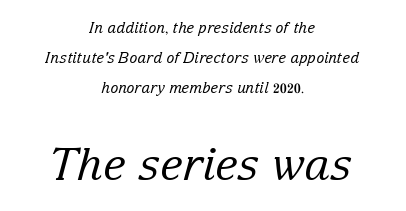
There's an unmistakable incline to the writing here. Look at the tracking — it's just the regular setting, nothing added. The letterforms sit at book weight or below. These lines are rendered in a variable-pitch font.
